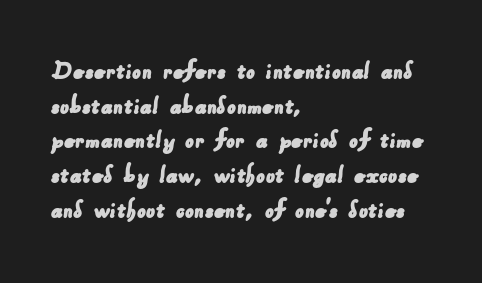
The image shows 28 px sans-serif type; set left-aligned, line spacing 1.24x, normal letter spacing, not underlined; low stroke contrast and a small x-height.
